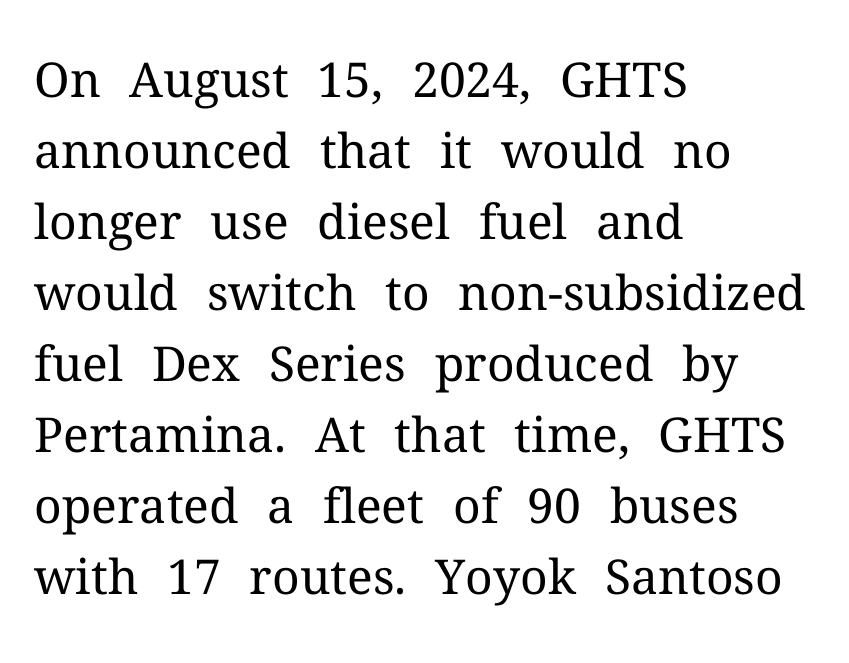
Q: Is the text bold? A: No.
Q: Is the text italic (slanted)? A: No, it is upright.
Q: Is the typeface a serif or a sans-serif typeface? A: Serif.
Q: Is the text underlined? A: No.
Q: How is the paragraph aligned? A: Left-aligned.
Q: Is the spacing between letters normal or unusually wide? A: Normal.
Q: Is the spacing between lines tight, normal or loose? A: Normal.
Q: Width (condensed, normal, or wide)? A: Normal.
Q: Stroke contrast? A: Medium.
Q: x-height? A: Medium.
Q: Monospaced? A: No.
